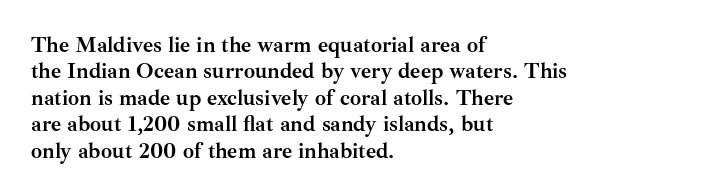
{"italic": "no", "bold": "yes", "underline": "no", "align": "left", "line_spacing_ratio": 1.2, "letter_spacing": "normal", "letter_spacing_em": 0.0, "glyph_px": 22}
